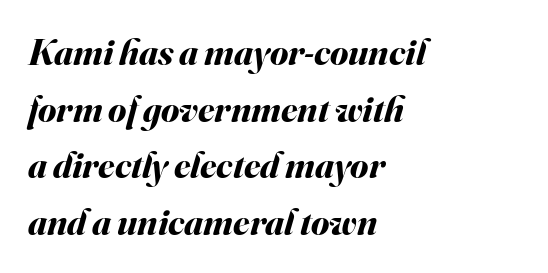
The image shows 37 px bold type, italic (leaning right); set left-aligned, normal line spacing (1.53x), normal letter spacing, not underlined; medium stroke contrast and a small x-height.
